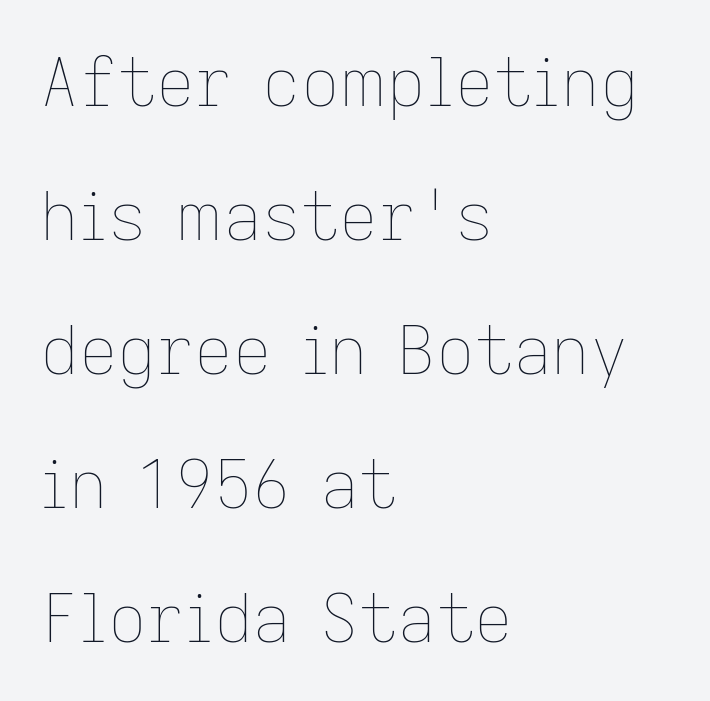
{"italic": "no", "bold": "no", "weight": "thin", "width": "normal", "stroke_contrast": "low", "x_height": "medium", "monospaced": "no", "underline": "no", "align": "left", "line_spacing": "loose", "line_spacing_ratio": 2.0, "letter_spacing": "normal", "letter_spacing_em": 0.0, "glyph_px": 67}
